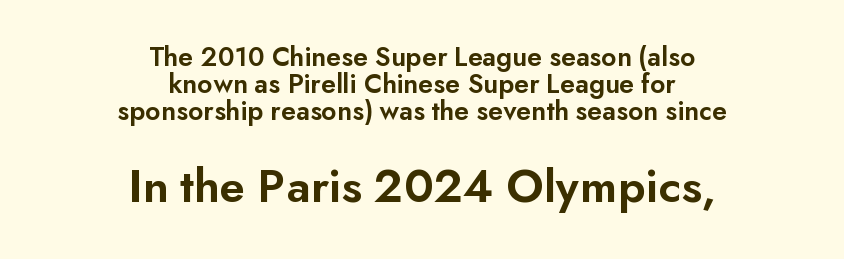
The block of text is dense from top to bottom, with scant space between rows. The space beneath each line is pristine and unruled. If you folded the block vertically in half, each line would mirror itself in length. Spacing between characters is what you'd get straight out of the box.
